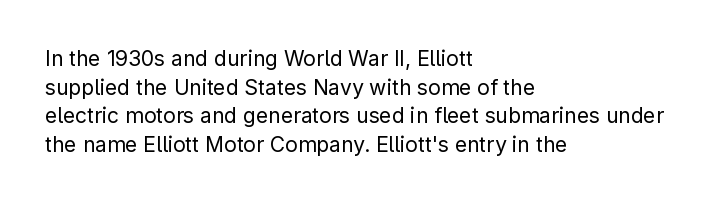
{"italic": "no", "bold": "no", "underline": "no", "align": "left", "line_spacing": "normal", "line_spacing_ratio": 1.36, "letter_spacing": "normal", "letter_spacing_em": 0.0, "glyph_px": 21}
